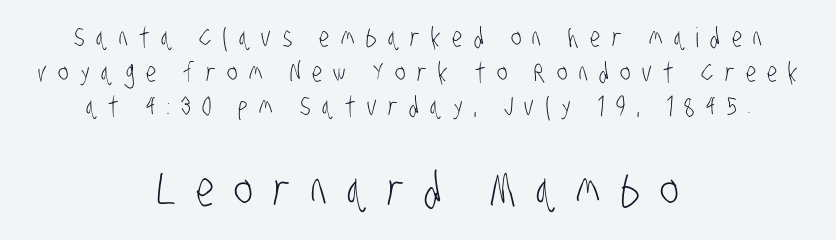
The image shows 48 px light, condensed sans-serif type; set centered, normal line spacing (1.28x), unusually wide letter spacing (+0.42 em), not underlined; the second (bottom) block is 1.78x larger; low stroke contrast and a large x-height.
